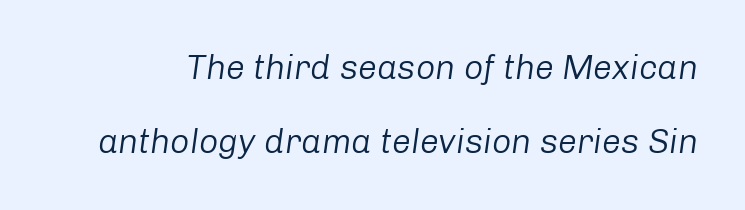
{"italic": "yes", "lean": "right", "slant_degrees": 8, "bold": "no", "weight": "regular", "width": "normal", "stroke_contrast": "low", "x_height": "medium", "monospaced": "no", "underline": "no", "line_spacing": "loose", "line_spacing_ratio": 2.19, "letter_spacing": "normal", "letter_spacing_em": 0.0, "glyph_px": 34}
